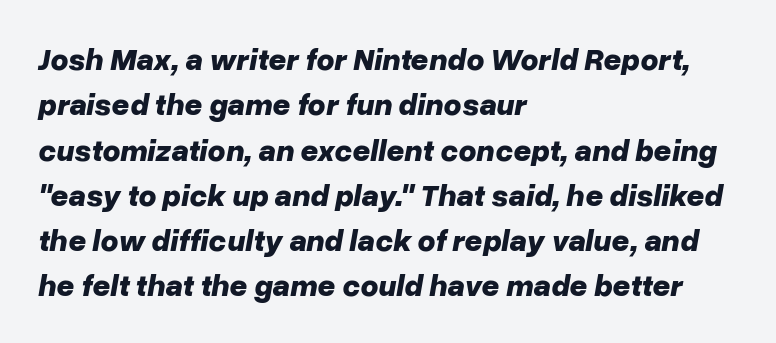
{"italic": "yes", "lean": "right", "slant_degrees": 10, "bold": "yes", "weight": "bold", "width": "normal", "stroke_contrast": "low", "x_height": "medium", "monospaced": "no", "underline": "no", "align": "left", "line_spacing": "normal", "line_spacing_ratio": 1.46, "letter_spacing": "normal", "letter_spacing_em": 0.0, "glyph_px": 31}
